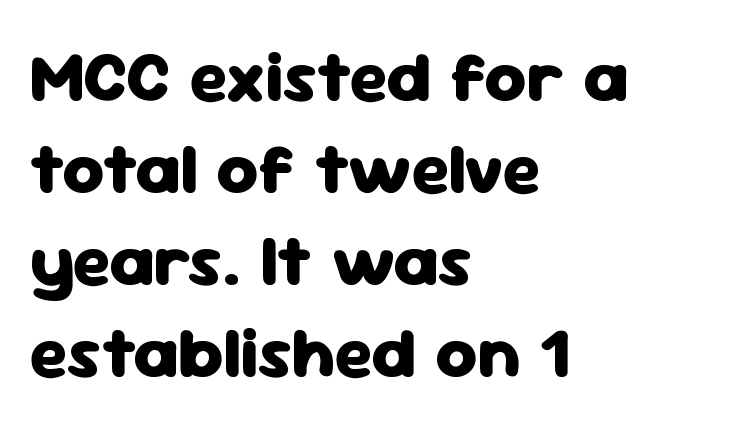
Q: Is the text bold? A: Yes.
Q: Is the text italic (slanted)? A: No, it is upright.
Q: Is the typeface a serif or a sans-serif typeface? A: Sans-serif.
Q: Is the text underlined? A: No.
Q: How is the paragraph aligned? A: Left-aligned.
Q: Is the spacing between letters normal or unusually wide? A: Normal.
Q: Is the spacing between lines tight, normal or loose? A: Normal.
Q: Width (condensed, normal, or wide)? A: Normal.
Q: Stroke contrast? A: Low.
Q: x-height? A: Medium.
Q: Monospaced? A: No.
